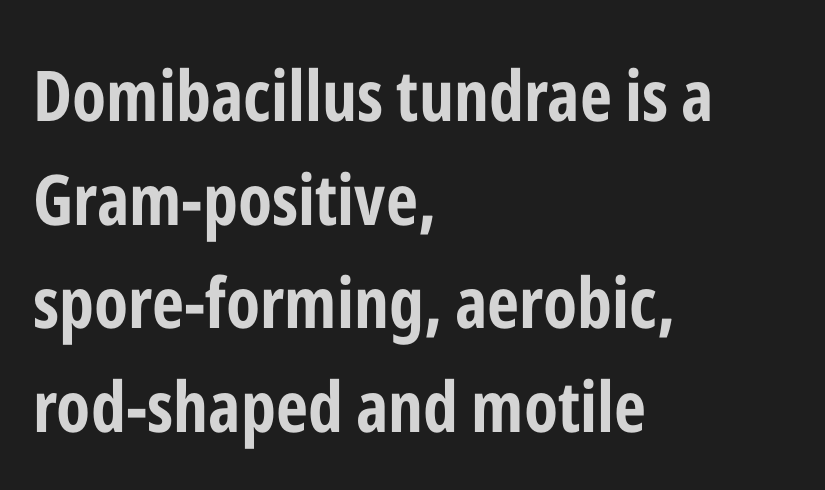
Q: Is the text bold? A: Yes.
Q: Is the text italic (slanted)? A: No, it is upright.
Q: Is the typeface a serif or a sans-serif typeface? A: Sans-serif.
Q: Is the text underlined? A: No.
Q: How is the paragraph aligned? A: Left-aligned.
Q: Is the spacing between letters normal or unusually wide? A: Normal.
Q: Is the spacing between lines tight, normal or loose? A: Normal.
Q: Width (condensed, normal, or wide)? A: Condensed.
Q: Stroke contrast? A: Low.
Q: x-height? A: Medium.
Q: Monospaced? A: No.
